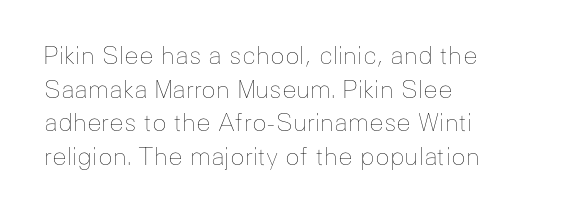
Does the copy run flush right? No — it runs flush left. Does extra space separate the letters? No, they use regular spacing. The letters look calm and open, with moderate or lighter stems. Beneath every word, the page is bare. Normally led — the rows are evenly, conventionally spaced.
